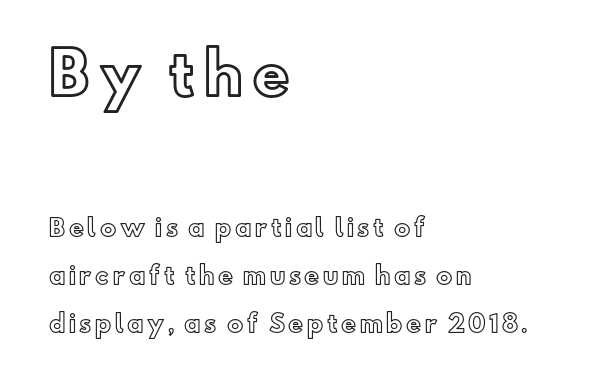
{"italic": "no", "width": "normal", "x_height": "small", "monospaced": "no", "underline": "no", "align": "left", "line_spacing": "loose", "line_spacing_ratio": 2.09, "larger_block": "first", "size_ratio": 2.52, "glyph_px": 58}
